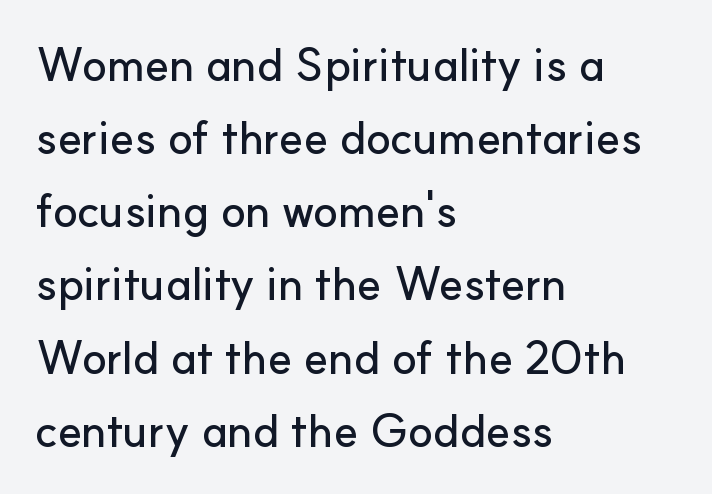
What kind of face is this? One without serifs — a sans. Descender tails drop into unmarked territory. In terms of posture, this sample is upright. This sample is left-justified, so line endings fall wherever the words run out.
